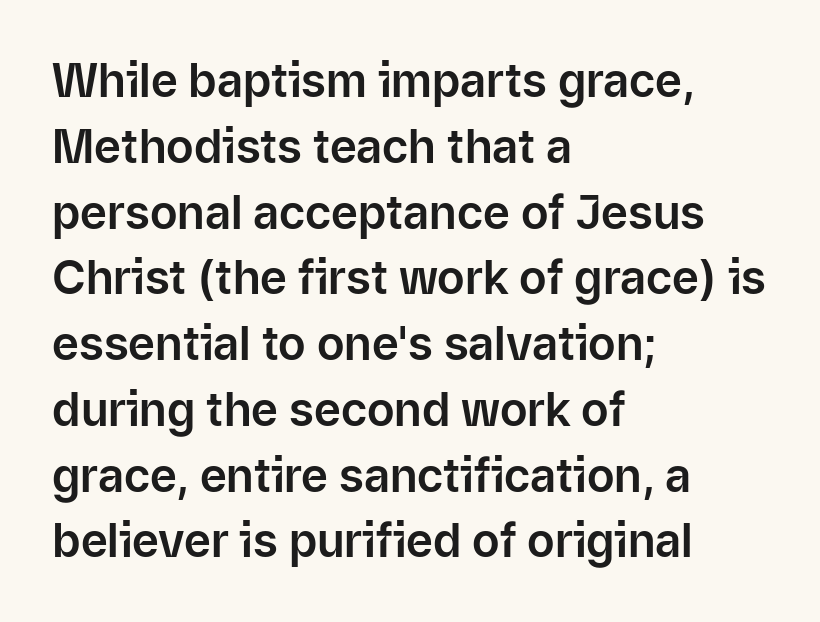
The block of text has a typical density, with ordinary space between rows. No italicization has been applied; the sample stays upright. The passage shown is typeset with a sans-serif family. Line beginnings align vertically; line endings do not. Students, note that the glyphs here touch the page at normal intervals. The space beneath each line is pristine and unruled.
